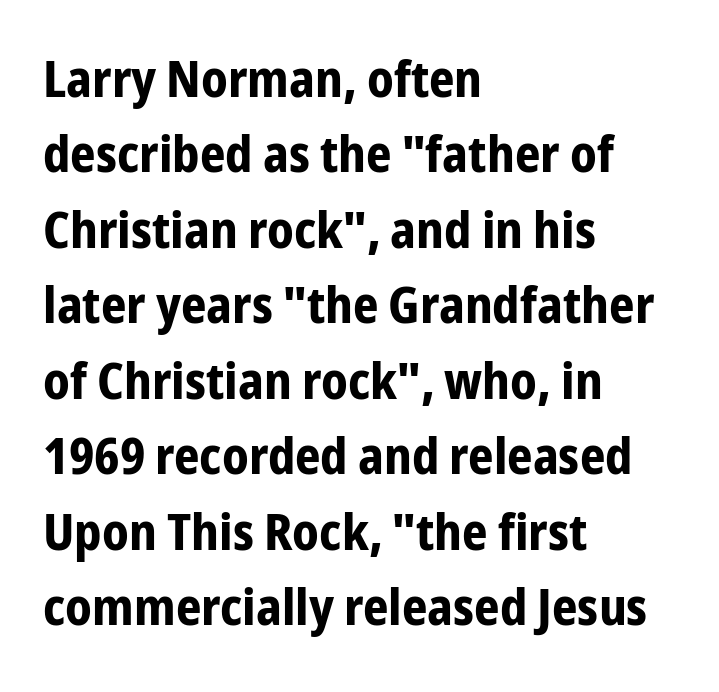
{"serif": "no", "italic": "no", "bold": "yes", "weight": "bold", "width": "condensed", "stroke_contrast": "low", "x_height": "medium", "monospaced": "no", "underline": "no", "align": "left", "line_spacing": "normal", "line_spacing_ratio": 1.51, "letter_spacing": "normal", "letter_spacing_em": 0.0, "glyph_px": 50}
